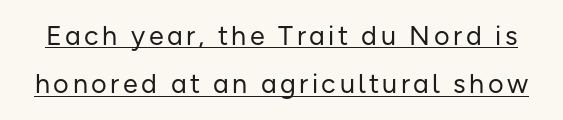
Q: Is the text bold? A: No.
Q: Is the text italic (slanted)? A: No, it is upright.
Q: Is the text underlined? A: Yes.
